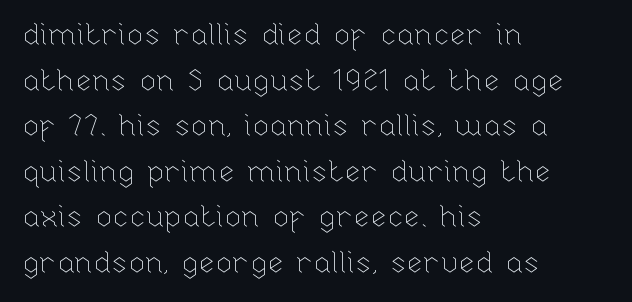
The image shows 30 px thin type, upright; set left-aligned, normal line spacing (1.52x), normal letter spacing, not underlined; low stroke contrast and a medium x-height.
